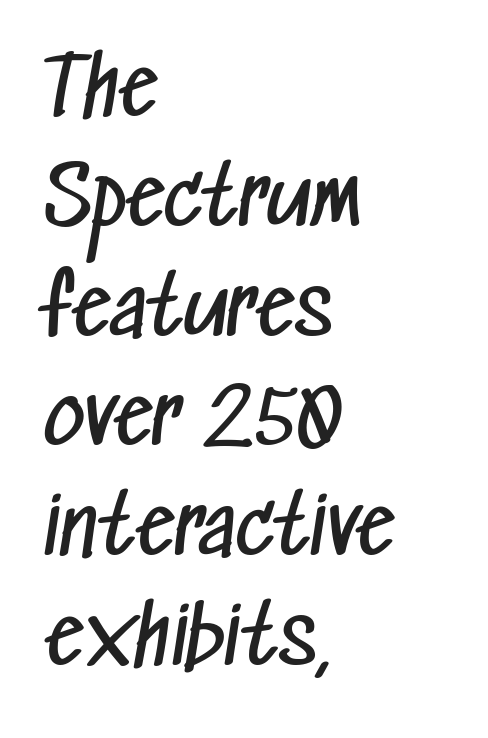
{"serif": "no", "bold": "no", "weight": "regular", "width": "condensed", "stroke_contrast": "low", "x_height": "medium", "monospaced": "no", "underline": "no", "align": "left", "line_spacing": "normal", "line_spacing_ratio": 1.39, "letter_spacing": "normal", "letter_spacing_em": 0.0, "glyph_px": 79}
